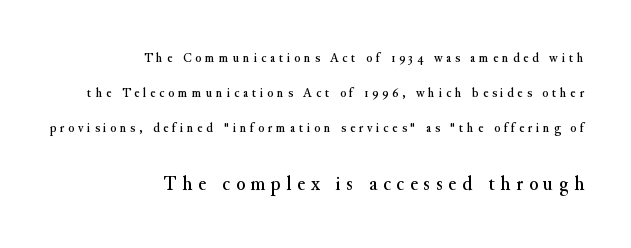
The image shows 21 px text type, upright; set right-aligned, loose line spacing (2.49x), unusually wide letter spacing (+0.27 em), not underlined; the second (bottom) block is 1.5x larger.
